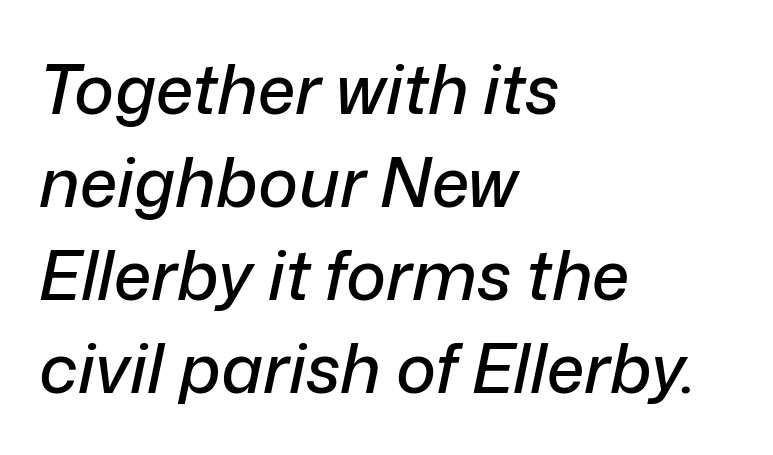
{"italic": "yes", "lean": "right", "slant_degrees": 12, "width": "normal", "stroke_contrast": "low", "x_height": "medium", "monospaced": "no", "underline": "no", "align": "left", "line_spacing": "normal", "line_spacing_ratio": 1.37, "letter_spacing": "normal", "letter_spacing_em": 0.0, "glyph_px": 68}
